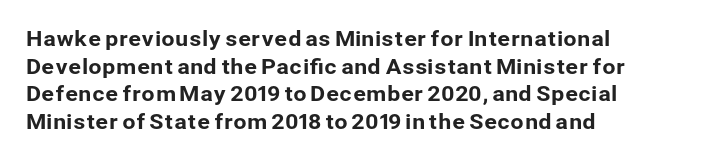
Q: Is the text italic (slanted)? A: No, it is upright.
Q: Is the text underlined? A: No.
Q: How is the paragraph aligned? A: Left-aligned.
Q: Is the spacing between letters normal or unusually wide? A: Normal.
Q: Is the spacing between lines tight, normal or loose? A: Normal.
